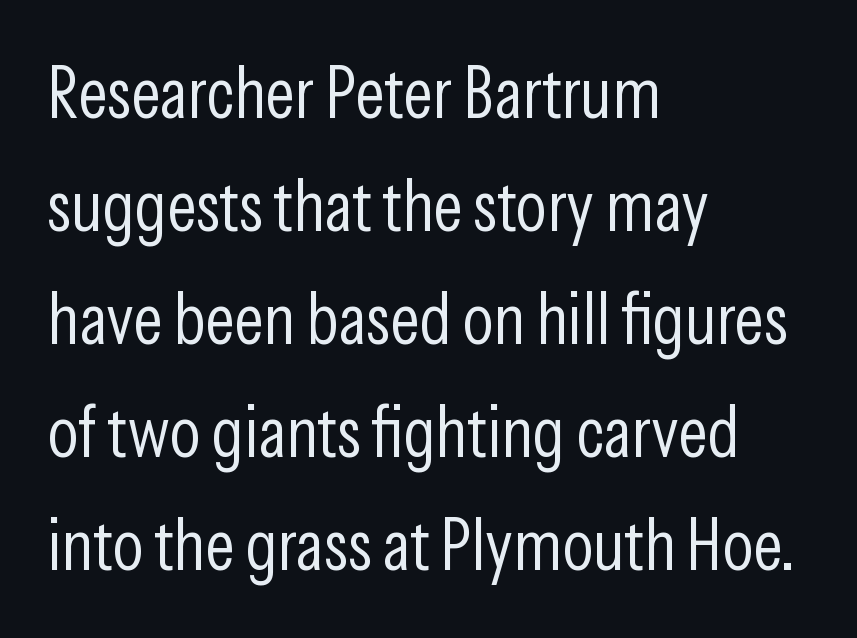
{"serif": "no", "italic": "no", "bold": "no", "weight": "light", "width": "condensed", "stroke_contrast": "low", "x_height": "medium", "monospaced": "no", "underline": "no", "align": "left", "line_spacing": "normal", "line_spacing_ratio": 1.57, "letter_spacing": "normal", "letter_spacing_em": 0.0, "glyph_px": 72}
